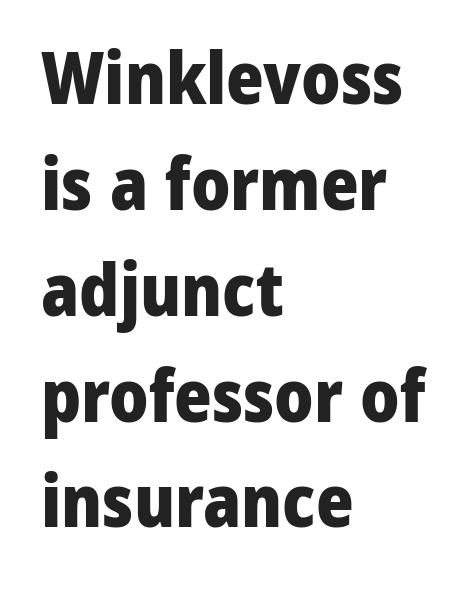
The image shows 72 px heavy sans-serif type, upright; set left-aligned, normal line spacing (1.47x), normal letter spacing, not underlined; low stroke contrast and a medium x-height.
